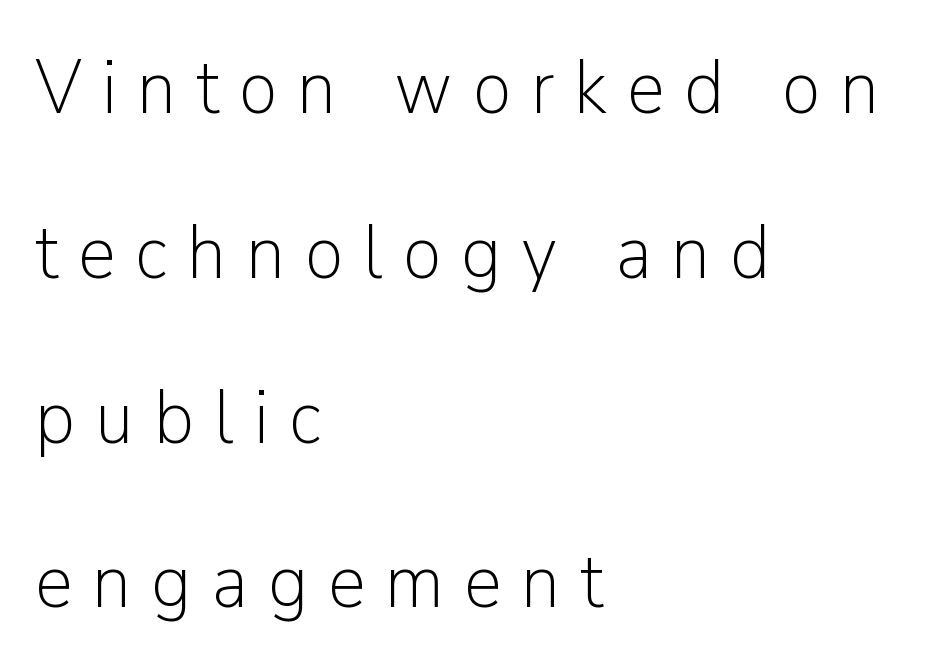
{"serif": "no", "italic": "no", "bold": "no", "weight": "light", "width": "normal", "stroke_contrast": "low", "x_height": "medium", "monospaced": "no", "underline": "no", "align": "left", "line_spacing": "loose", "line_spacing_ratio": 2.14, "letter_spacing": "wide", "letter_spacing_em": 0.26, "glyph_px": 77}
